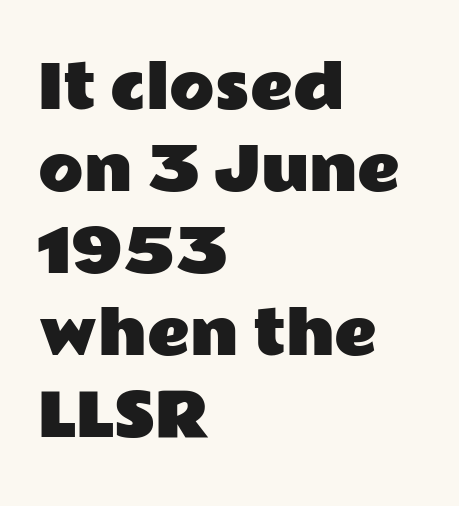
Q: Is the text italic (slanted)? A: No, it is upright.
Q: Is the typeface a serif or a sans-serif typeface? A: Sans-serif.
Q: Is the text underlined? A: No.
Q: How is the paragraph aligned? A: Left-aligned.
Q: Is the spacing between letters normal or unusually wide? A: Normal.
Q: Is the spacing between lines tight, normal or loose? A: Normal.
Q: Width (condensed, normal, or wide)? A: Wide.
Q: Stroke contrast? A: Low.
Q: x-height? A: Medium.
Q: Monospaced? A: No.
